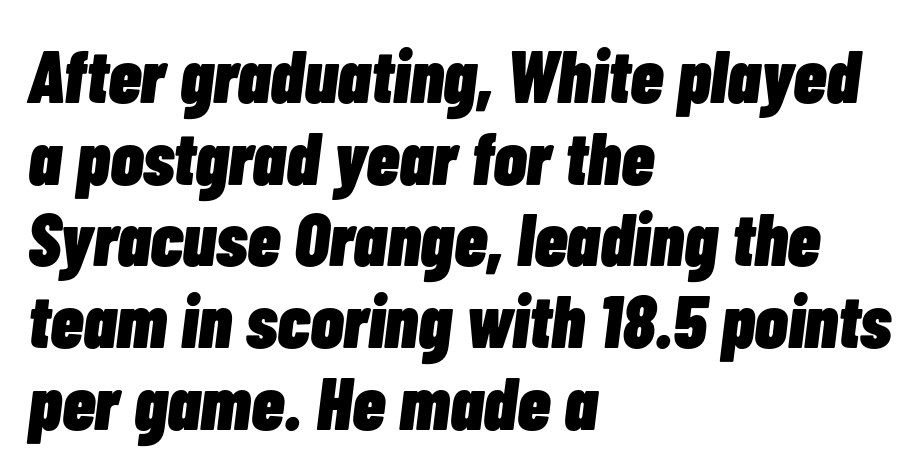
{"italic": "yes", "lean": "right", "slant_degrees": 7, "bold": "yes", "weight": "heavy", "width": "condensed", "stroke_contrast": "low", "x_height": "medium", "monospaced": "no", "underline": "no", "align": "left", "line_spacing": "tight", "line_spacing_ratio": 1.09, "letter_spacing": "normal", "letter_spacing_em": 0.0, "glyph_px": 75}
